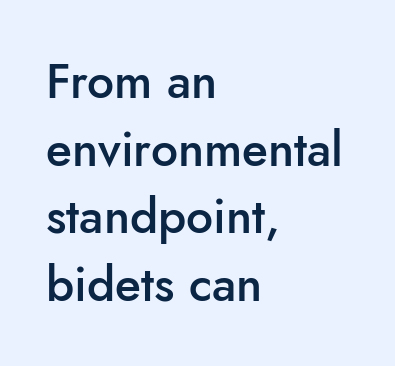
Q: Is the text bold? A: Semi-bold.
Q: Is the text italic (slanted)? A: No, it is upright.
Q: Is the typeface a serif or a sans-serif typeface? A: Sans-serif.
Q: Is the text underlined? A: No.
Q: How is the paragraph aligned? A: Left-aligned.
Q: Is the spacing between letters normal or unusually wide? A: Normal.
Q: Is the spacing between lines tight, normal or loose? A: Normal.
Q: Width (condensed, normal, or wide)? A: Normal.
Q: Stroke contrast? A: Low.
Q: x-height? A: Small.
Q: Monospaced? A: No.
